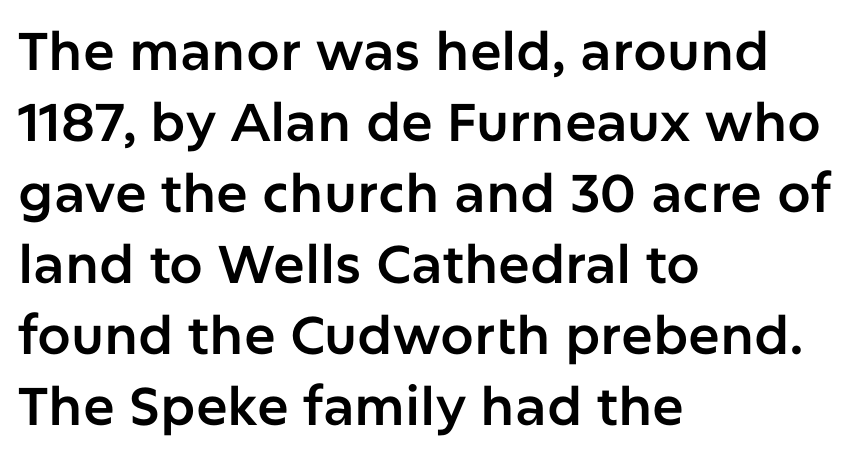
{"serif": "no", "italic": "no", "width": "normal", "stroke_contrast": "low", "x_height": "medium", "monospaced": "no", "underline": "no", "align": "left", "line_spacing": "normal", "line_spacing_ratio": 1.34, "letter_spacing": "normal", "letter_spacing_em": 0.0, "glyph_px": 53}
